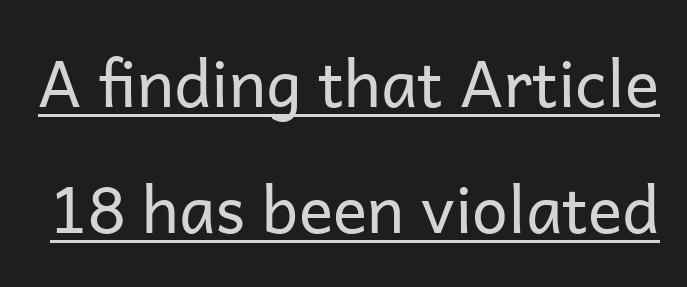
These lines are rendered in a variable-pitch font. Stems here are at most as thick as an everyday book face. The letters stand straight up with perfectly vertical stems. Tracking here is standard; glyphs follow each other at the usual distance.
